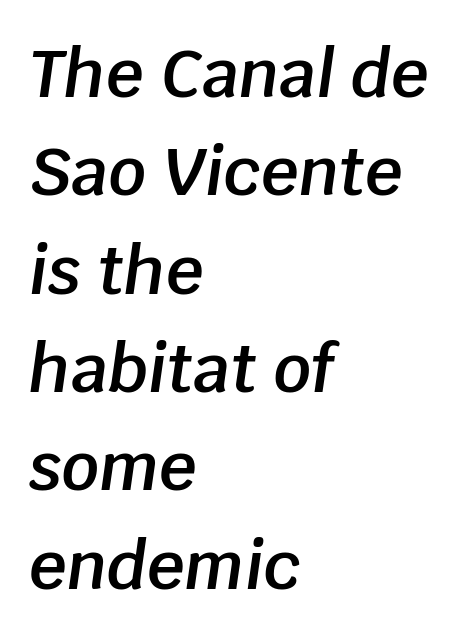
Each word holds together tightly as a unit, with standard inter-letter gaps. Each new line begins a customary step beneath the previous one. Where is the straight margin? On the left. If you drew a line through each stem, it would be angled. The area under the type is left untouched. The passage shown is typed in a proportional face where columns would drift.
